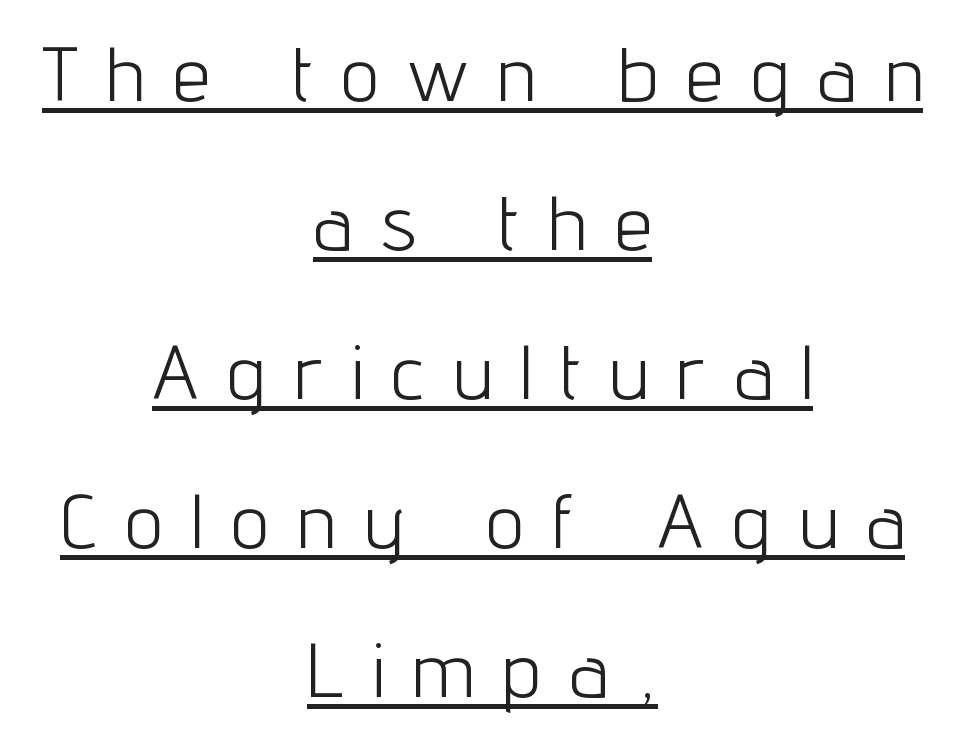
Q: Is the text bold? A: No.
Q: Is the text italic (slanted)? A: No, it is upright.
Q: Is the typeface a serif or a sans-serif typeface? A: Sans-serif.
Q: Is the text underlined? A: Yes.
Q: How is the paragraph aligned? A: Centered.
Q: Is the spacing between letters normal or unusually wide? A: Unusually wide.
Q: Is the spacing between lines tight, normal or loose? A: Loose.
Q: Width (condensed, normal, or wide)? A: Condensed.
Q: Stroke contrast? A: Low.
Q: x-height? A: Medium.
Q: Monospaced? A: No.
